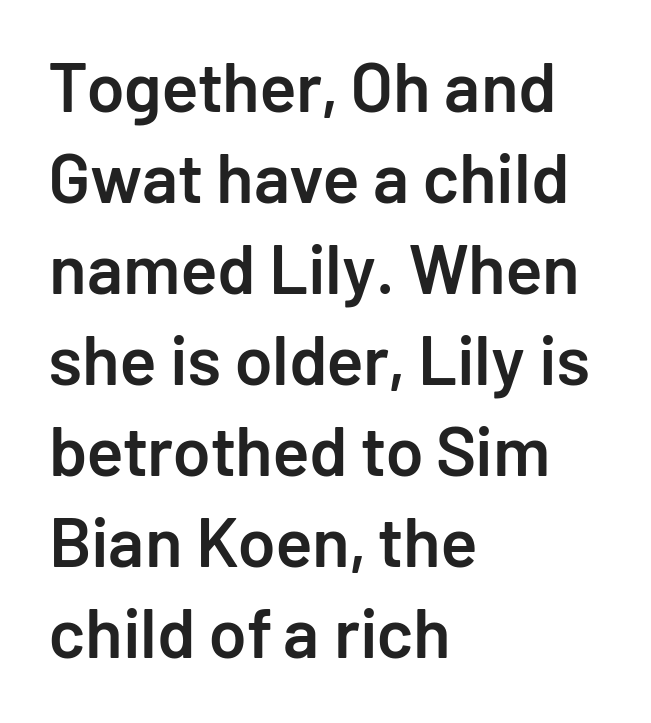
{"serif": "no", "italic": "no", "bold": "semi", "weight": "semibold", "width": "normal", "stroke_contrast": "low", "x_height": "medium", "monospaced": "no", "underline": "no", "align": "left", "line_spacing": "normal", "line_spacing_ratio": 1.32, "letter_spacing": "normal", "letter_spacing_em": 0.0, "glyph_px": 69}
